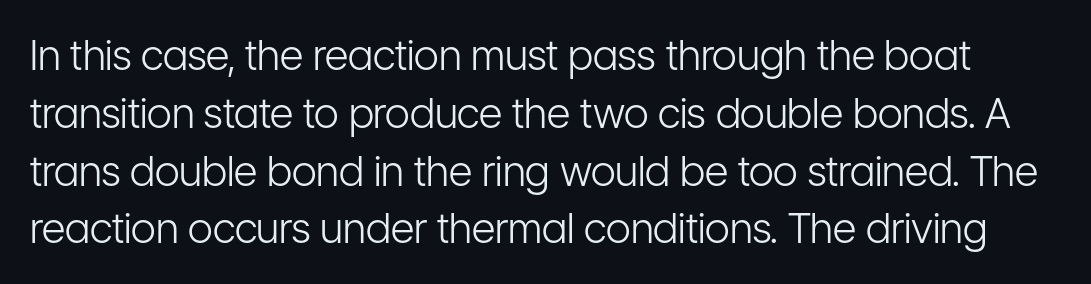
{"serif": "no", "italic": "no", "bold": "no", "weight": "light", "width": "condensed", "stroke_contrast": "low", "x_height": "medium", "monospaced": "no", "underline": "no", "line_spacing": "normal", "line_spacing_ratio": 1.41, "letter_spacing": "normal", "letter_spacing_em": 0.0, "glyph_px": 41}
